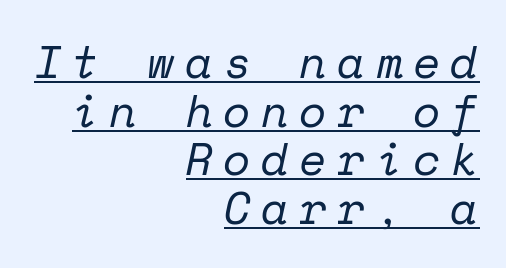
{"serif": "yes", "italic": "yes", "lean": "right", "slant_degrees": 12, "bold": "no", "weight": "regular", "width": "normal", "stroke_contrast": "low", "x_height": "medium", "monospaced": "yes", "underline": "yes", "align": "right", "line_spacing": "tight", "line_spacing_ratio": 1.08, "letter_spacing": "wide", "letter_spacing_em": 0.23, "glyph_px": 45}
